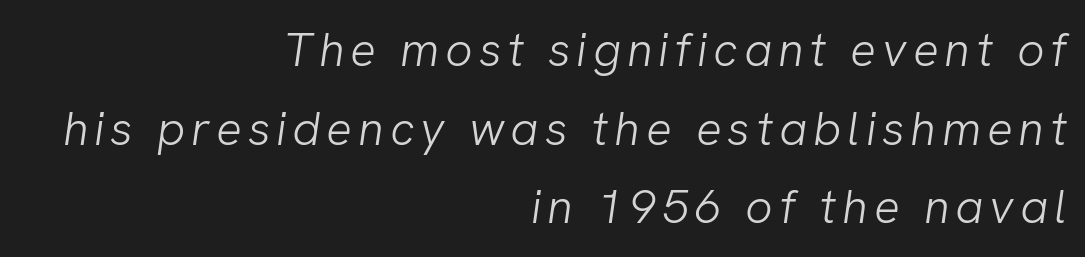
{"serif": "no", "bold": "no", "weight": "light", "width": "normal", "stroke_contrast": "low", "x_height": "medium", "monospaced": "no", "underline": "no", "align": "right", "line_spacing": "normal", "line_spacing_ratio": 1.64, "glyph_px": 48}
